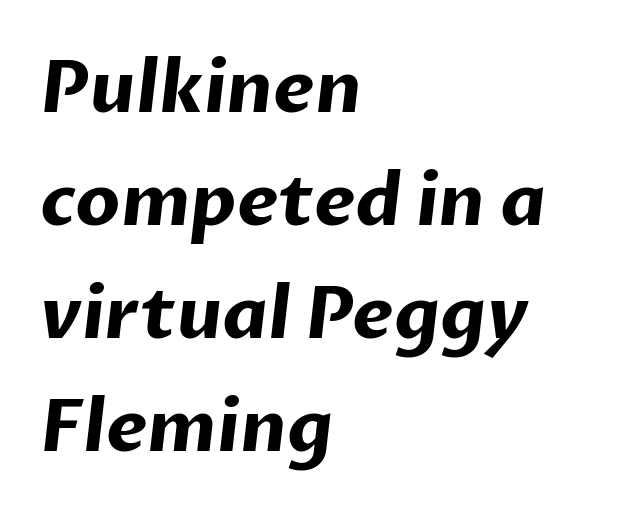
The image shows 72 px bold sans-serif type; set left-aligned, normal line spacing (1.57x), normal letter spacing, not underlined; low stroke contrast and a medium x-height.
